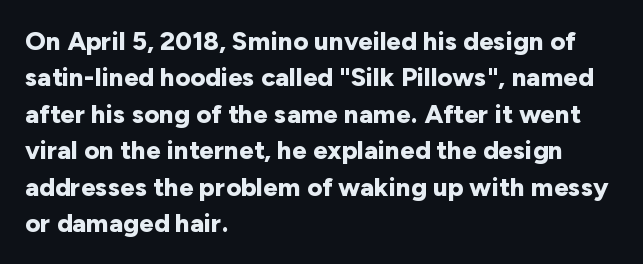
{"italic": "no", "bold": "yes", "underline": "no", "align": "left", "line_spacing": "normal", "line_spacing_ratio": 1.4, "letter_spacing": "normal", "letter_spacing_em": 0.0, "glyph_px": 26}
